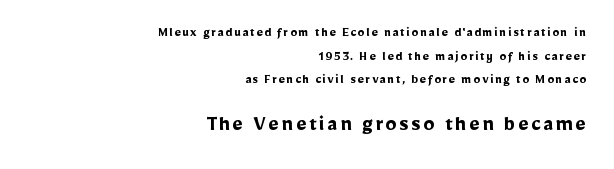
{"italic": "no", "bold": "yes", "underline": "no", "align": "right", "line_spacing": "normal", "line_spacing_ratio": 1.68, "larger_block": "second", "size_ratio": 1.64, "glyph_px": 23}
